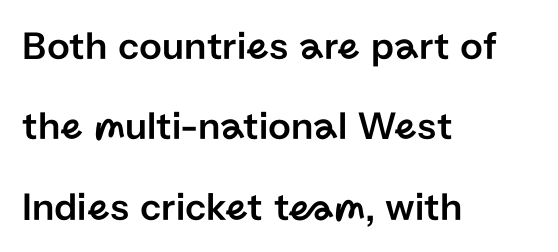
{"serif": "no", "italic": "no", "width": "normal", "stroke_contrast": "low", "x_height": "medium", "monospaced": "no", "underline": "no", "align": "left", "line_spacing": "loose", "line_spacing_ratio": 2.01, "letter_spacing": "normal", "letter_spacing_em": 0.0, "glyph_px": 40}
